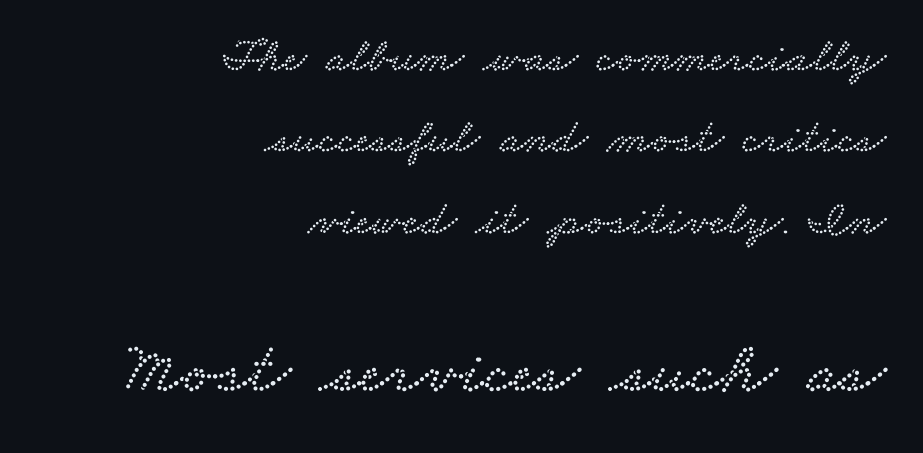
{"serif": "yes", "width": "wide", "stroke_contrast": "low", "x_height": "small", "monospaced": "no", "underline": "no", "align": "right", "line_spacing": "normal", "line_spacing_ratio": 1.66, "letter_spacing": "normal", "letter_spacing_em": 0.0, "larger_block": "second", "size_ratio": 1.51, "glyph_px": 74}
